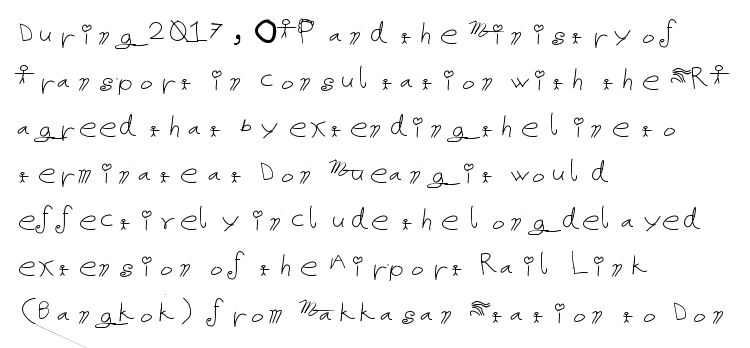
Q: Is the text bold? A: No.
Q: Is the text italic (slanted)? A: No, it is upright.
Q: Is the text underlined? A: No.
Q: How is the paragraph aligned? A: Left-aligned.
Q: Is the spacing between letters normal or unusually wide? A: Normal.
Q: Is the spacing between lines tight, normal or loose? A: Normal.
Q: Width (condensed, normal, or wide)? A: Normal.
Q: Stroke contrast? A: Low.
Q: x-height? A: Medium.
